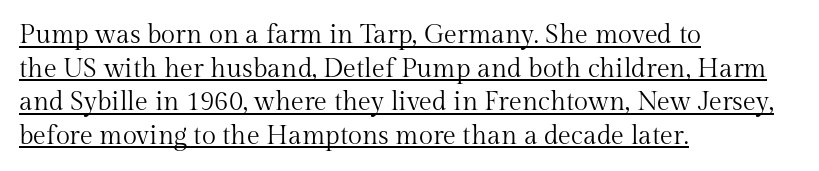
Q: Is the text bold? A: No.
Q: Is the text italic (slanted)? A: No, it is upright.
Q: Is the text underlined? A: Yes.
Q: How is the paragraph aligned? A: Left-aligned.
Q: Is the spacing between letters normal or unusually wide? A: Normal.
Q: Is the spacing between lines tight, normal or loose? A: Normal.
